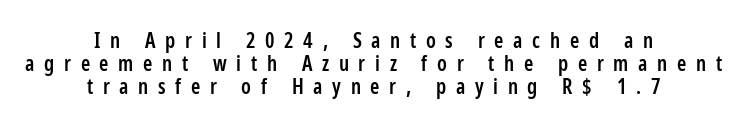
Every row of glyphs is offset so its center matches the block's center. The strokes are fattened partway — semibold, not bold. The space beneath each line is pristine and unruled. This sample uses an upright cut, with every glyph sitting square on the baseline. The line-height multiplier appears low, near solid setting. Short note: letters widely spaced.
